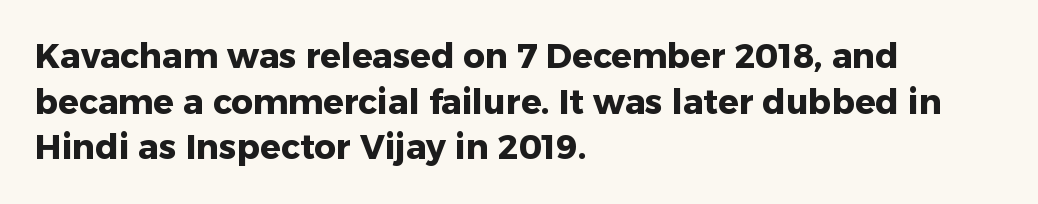
Beneath every word, the page is bare. Is the block centered? No — it sits flush against the left margin. Is the letter spacing exaggerated? No — it looks like the ordinary default. Is the type bold? Yes — the strokes are clearly thick and heavy. Spacing verdict: proportional, widths tailored to each character. Baseline-to-baseline distance is the conventional proportion of letter height.
